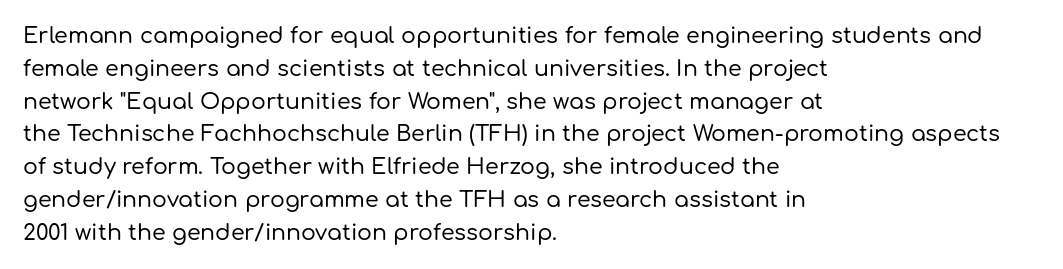
{"italic": "no", "underline": "no", "align": "left", "line_spacing": "normal", "line_spacing_ratio": 1.49, "letter_spacing": "normal", "letter_spacing_em": 0.0, "glyph_px": 22}
